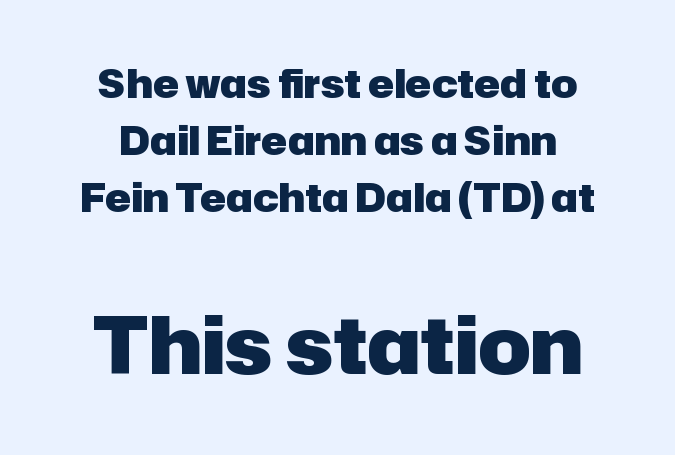
The image shows 78 px heavy sans-serif type, upright; set centered, normal line spacing (1.46x), normal letter spacing, not underlined; the second (bottom) block is 2.0x larger; low stroke contrast and a medium x-height.
